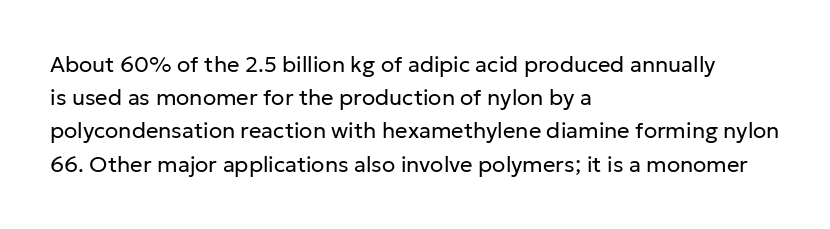
{"italic": "no", "bold": "no", "underline": "no", "align": "left", "line_spacing": "normal", "line_spacing_ratio": 1.51, "letter_spacing": "normal", "letter_spacing_em": 0.0, "glyph_px": 22}
